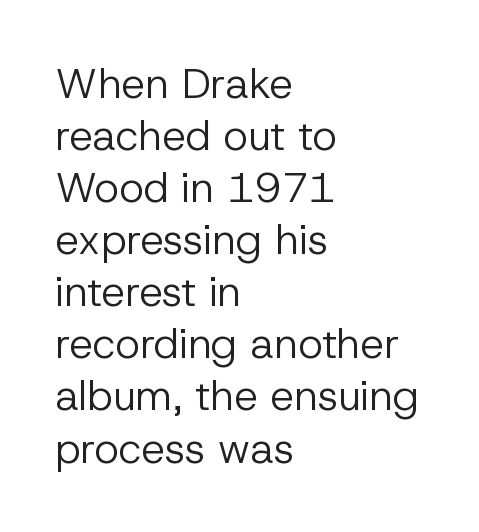
Q: Is the text bold? A: No.
Q: Is the text italic (slanted)? A: No, it is upright.
Q: Is the typeface a serif or a sans-serif typeface? A: Sans-serif.
Q: Is the text underlined? A: No.
Q: How is the paragraph aligned? A: Left-aligned.
Q: Is the spacing between letters normal or unusually wide? A: Normal.
Q: Width (condensed, normal, or wide)? A: Normal.
Q: Stroke contrast? A: Low.
Q: x-height? A: Medium.
Q: Monospaced? A: No.
